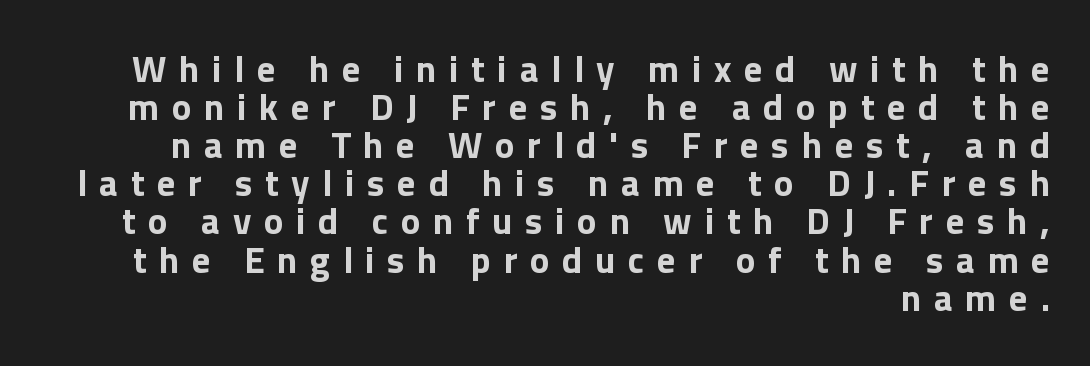
The letters stand upright; this is a roman face. Quick note: underline off. Strong, thick strokes mark this as bold type. Substantial extra tracking has been applied to these lines. The passage shown is typeset with a sans-serif family.
